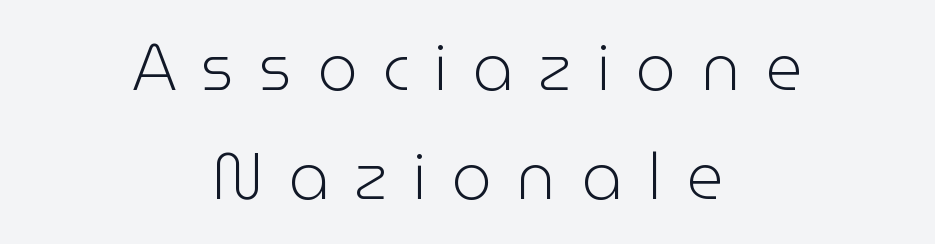
The image shows 64 px light sans-serif type, upright; set centered, normal line spacing (1.7x), unusually wide letter spacing (+0.39 em), not underlined; low stroke contrast and a medium x-height.
